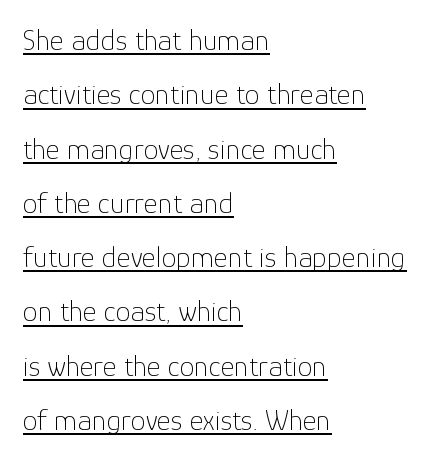
This sample has the flowing, uneven cadence of proportional lettering. The rendering uses the underline text-decoration. The typesetter chose a ragged-right arrangement here. A light-to-regular cut is what we see here. Does the lettering tilt? It doesn't — this is upright.
